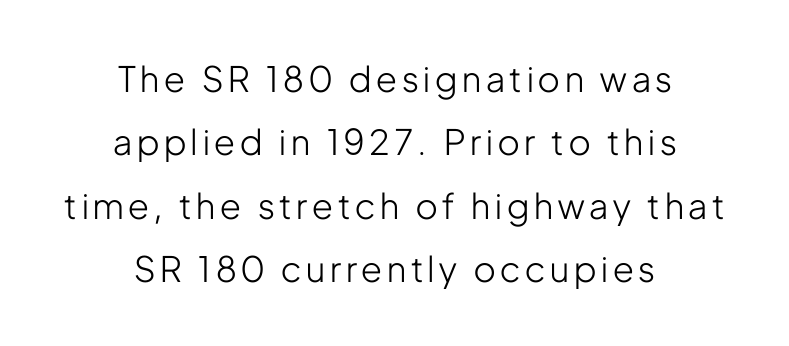
The image shows 35 px light, condensed sans-serif type, upright; set centered, line spacing 1.81x, not underlined; low stroke contrast and a medium x-height.
